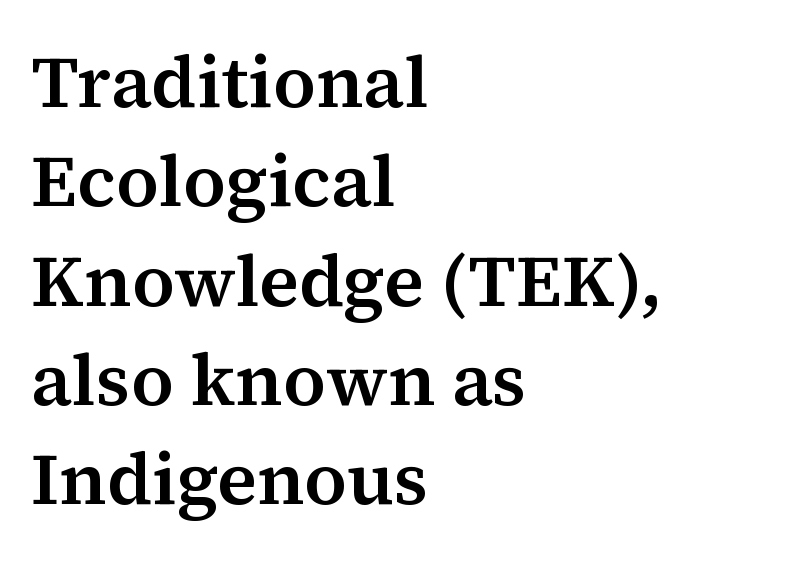
The image shows 73 px serif type, upright; set left-aligned, normal line spacing (1.36x), normal letter spacing, not underlined; medium stroke contrast and a medium x-height.
